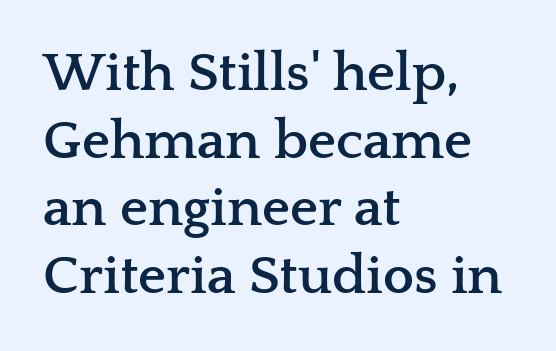
Q: Is the text bold? A: Yes.
Q: Is the text italic (slanted)? A: No, it is upright.
Q: Is the typeface a serif or a sans-serif typeface? A: Serif.
Q: Is the text underlined? A: No.
Q: How is the paragraph aligned? A: Left-aligned.
Q: Is the spacing between letters normal or unusually wide? A: Normal.
Q: Width (condensed, normal, or wide)? A: Wide.
Q: Stroke contrast? A: Low.
Q: x-height? A: Medium.
Q: Monospaced? A: No.
